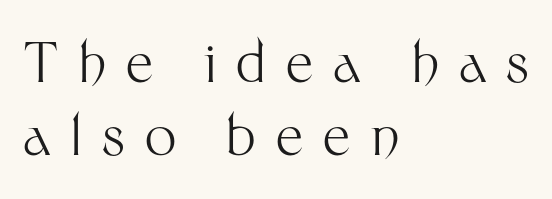
Display-style spreading of the glyphs; the letterfit is very open. Notice how the stems are strictly vertical — no italics here. This rendering features lettering with no underline. Spacing verdict: proportional, widths tailored to each character. Is the type heavy? It reads as light-to-regular instead.
